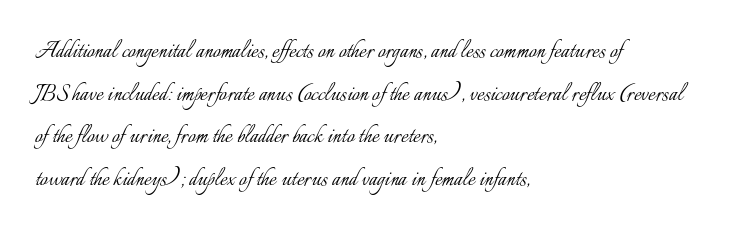
Q: Is the text bold? A: No.
Q: Is the text italic (slanted)? A: Yes.
Q: Is the text underlined? A: No.
Q: How is the paragraph aligned? A: Left-aligned.
Q: Is the spacing between letters normal or unusually wide? A: Normal.
Q: Is the spacing between lines tight, normal or loose? A: Normal.
